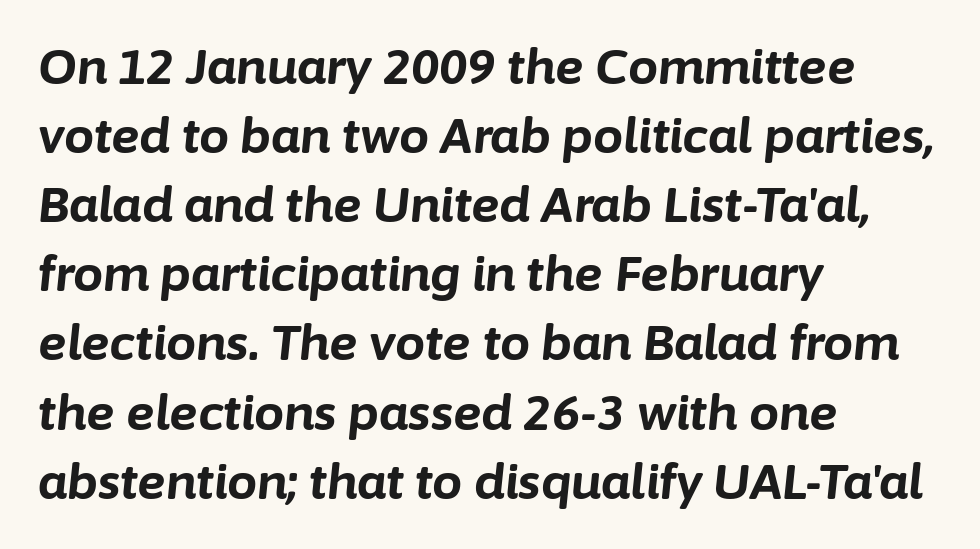
Q: Is the text bold? A: Yes.
Q: Is the text italic (slanted)? A: Yes, it leans right by about 6 degrees.
Q: Is the text underlined? A: No.
Q: How is the paragraph aligned? A: Left-aligned.
Q: Is the spacing between letters normal or unusually wide? A: Normal.
Q: Is the spacing between lines tight, normal or loose? A: Normal.
Q: Width (condensed, normal, or wide)? A: Normal.
Q: Stroke contrast? A: Low.
Q: x-height? A: Medium.
Q: Monospaced? A: No.
